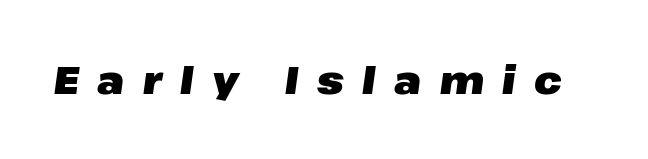
{"italic": "yes", "lean": "right", "slant_degrees": 8, "bold": "yes", "weight": "heavy", "width": "wide", "stroke_contrast": "low", "x_height": "medium", "monospaced": "no", "underline": "no", "letter_spacing": "wide", "letter_spacing_em": 0.5, "glyph_px": 37}
